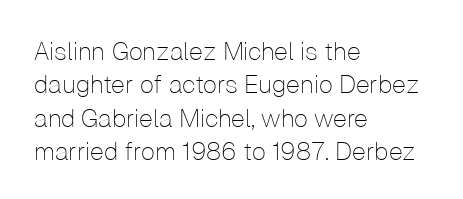
{"italic": "no", "bold": "no", "underline": "no", "align": "left", "line_spacing": "normal", "line_spacing_ratio": 1.34, "letter_spacing": "normal", "letter_spacing_em": 0.0, "glyph_px": 25}
